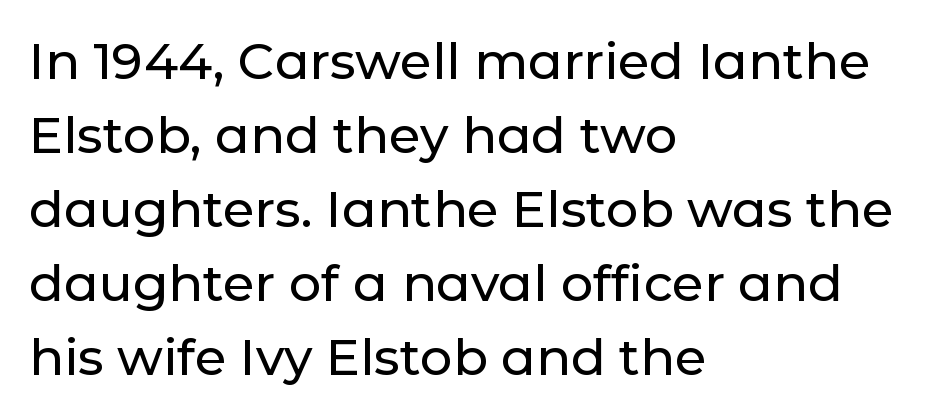
Are there feet on the stems? There aren't — it's a sans. You could call the tracking neutral — neither tight nor loose. Think of a printed novel: that variable character pitch is what you see here. The passage shown is not underscored anywhere. Every stem runs plumb, perpendicular to the baseline.
